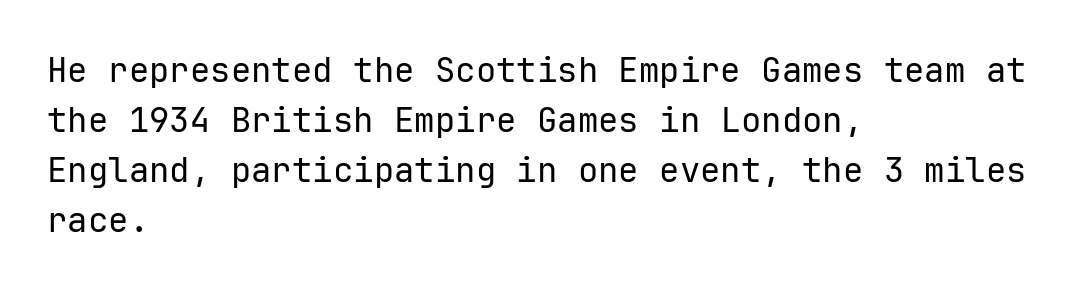
{"serif": "no", "italic": "no", "bold": "no", "weight": "regular", "width": "normal", "stroke_contrast": "low", "x_height": "medium", "monospaced": "yes", "underline": "no", "align": "left", "line_spacing": "normal", "line_spacing_ratio": 1.47, "letter_spacing": "normal", "letter_spacing_em": 0.0, "glyph_px": 34}
